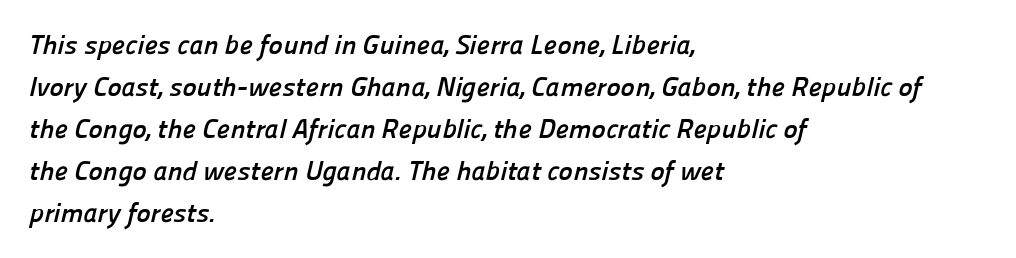
{"bold": "yes", "underline": "no", "align": "left", "line_spacing": "normal", "line_spacing_ratio": 1.56, "letter_spacing": "normal", "letter_spacing_em": 0.0, "glyph_px": 27}
